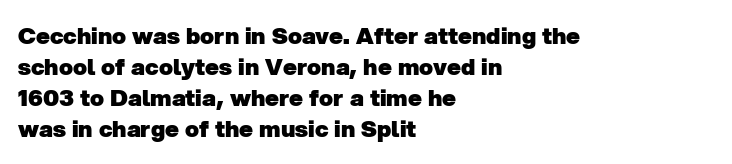
{"bold": "yes", "underline": "no", "align": "left", "line_spacing": "normal", "line_spacing_ratio": 1.35, "letter_spacing": "normal", "letter_spacing_em": 0.0, "glyph_px": 23}
